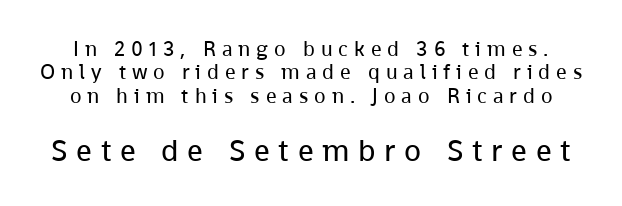
These lines huddle together more closely than default settings would place them. The passage shown is typed in a proportional face where columns would drift. The words here are not underlined. The weight tops out at a normal text grade.
